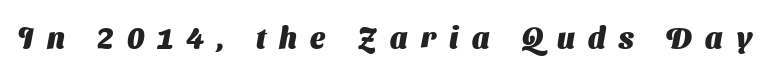
A dark, heavy texture on the line: the type is bold. Looks like regular typesetting: each glyph gets only the width it needs. Rule under the text: the space is simply empty. Tracking value appears strongly positive — letters spread wide. In terms of letterform style, serifs are entirely absent.
